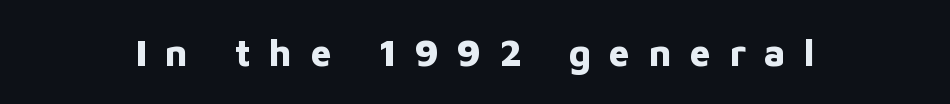
You could only call the tracking loose — the letters float apart. Honestly, there is no underline to notice here at all. Think of a printed novel: that variable character pitch is what you see here. The lettering holds an erect, upright posture throughout. Weight: bold.
